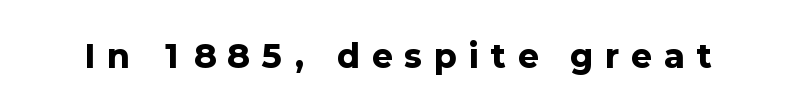
The image shows 31 px heavy sans-serif type, upright; set unusually wide letter spacing (+0.41 em), not underlined; low stroke contrast and a medium x-height.
